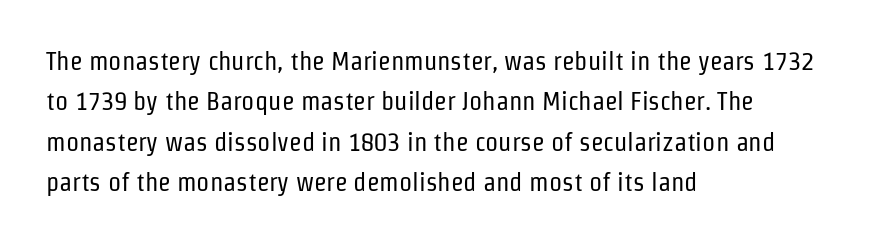
{"italic": "no", "bold": "no", "underline": "no", "align": "left", "line_spacing": "normal", "line_spacing_ratio": 1.55, "letter_spacing": "normal", "letter_spacing_em": 0.0, "glyph_px": 26}
